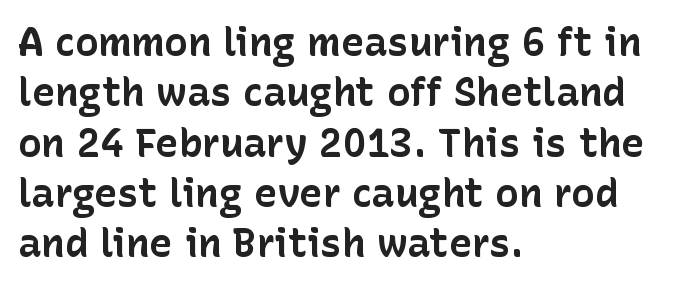
The words here are not underlined. In terms of leading, this rendering sits right in the middle. Nope, no serifs anywhere on these letters. The line texture is even and compact thanks to regular tracking. Typesetter's note: full bold, strokes at maximum text heaviness.
